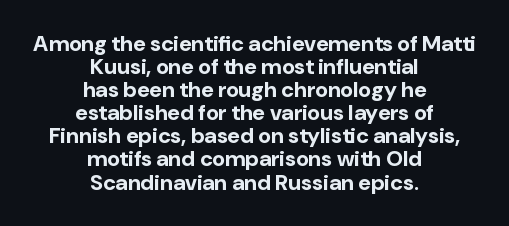
The image shows 22 px bold type, upright; set centered, tight line spacing (1.05x), normal letter spacing, not underlined.
